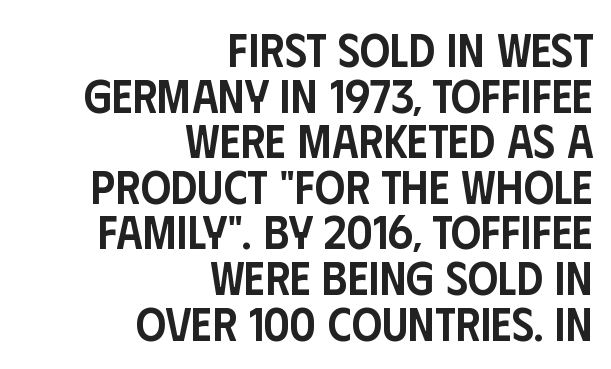
One-word summary of the alignment: right. The specimen omits any rule beneath the text block's lines. The horizontal fit of the characters is conventional and even. If you drew a line through each stem, it would be perfectly vertical. Typographically, this falls in the sans-serif category.
